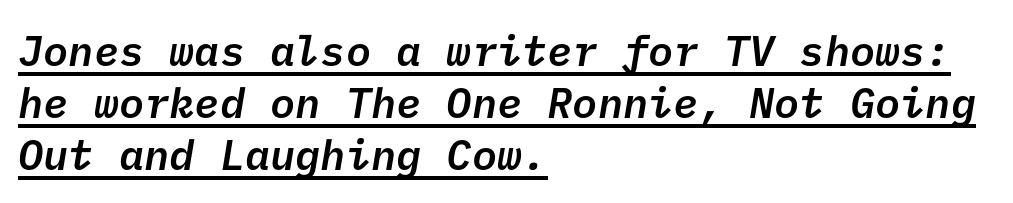
Q: Is the text bold? A: Semi-bold.
Q: Is the typeface a serif or a sans-serif typeface? A: Sans-serif.
Q: Is the text underlined? A: Yes.
Q: How is the paragraph aligned? A: Left-aligned.
Q: Is the spacing between letters normal or unusually wide? A: Normal.
Q: Width (condensed, normal, or wide)? A: Normal.
Q: Stroke contrast? A: Low.
Q: x-height? A: Medium.
